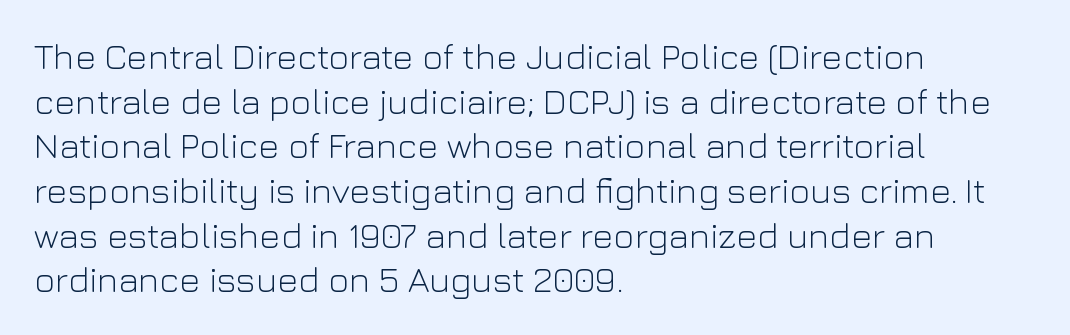
{"serif": "no", "italic": "no", "bold": "no", "weight": "light", "width": "normal", "stroke_contrast": "low", "x_height": "medium", "monospaced": "no", "underline": "no", "align": "left", "line_spacing_ratio": 1.24, "letter_spacing": "normal", "letter_spacing_em": 0.0, "glyph_px": 36}
